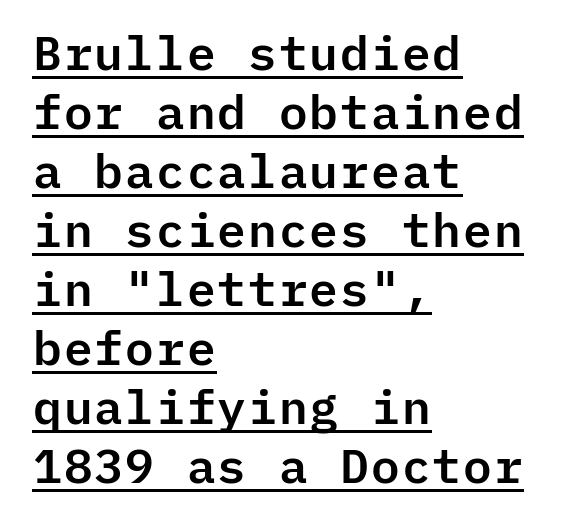
{"serif": "no", "italic": "no", "width": "normal", "stroke_contrast": "low", "x_height": "medium", "monospaced": "yes", "underline": "yes", "align": "left", "line_spacing_ratio": 1.23, "letter_spacing": "normal", "letter_spacing_em": 0.0, "glyph_px": 48}
